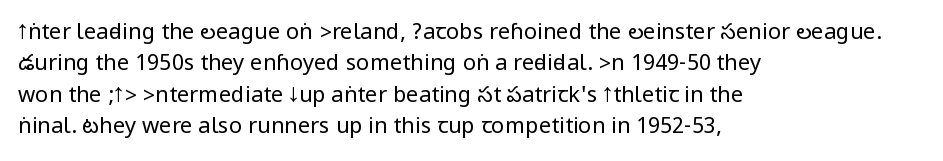
Q: Is the text bold? A: No.
Q: Is the text italic (slanted)? A: No, it is upright.
Q: Is the text underlined? A: No.
Q: How is the paragraph aligned? A: Left-aligned.
Q: Is the spacing between letters normal or unusually wide? A: Normal.
Q: Is the spacing between lines tight, normal or loose? A: Normal.
